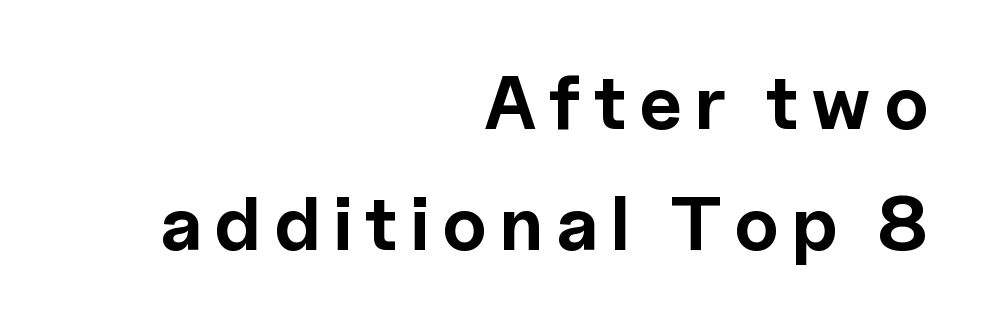
Q: Is the text bold? A: Yes.
Q: Is the text italic (slanted)? A: No, it is upright.
Q: Is the typeface a serif or a sans-serif typeface? A: Sans-serif.
Q: Is the text underlined? A: No.
Q: How is the paragraph aligned? A: Right-aligned.
Q: Is the spacing between lines tight, normal or loose? A: Normal.
Q: Width (condensed, normal, or wide)? A: Normal.
Q: x-height? A: Medium.
Q: Monospaced? A: No.
